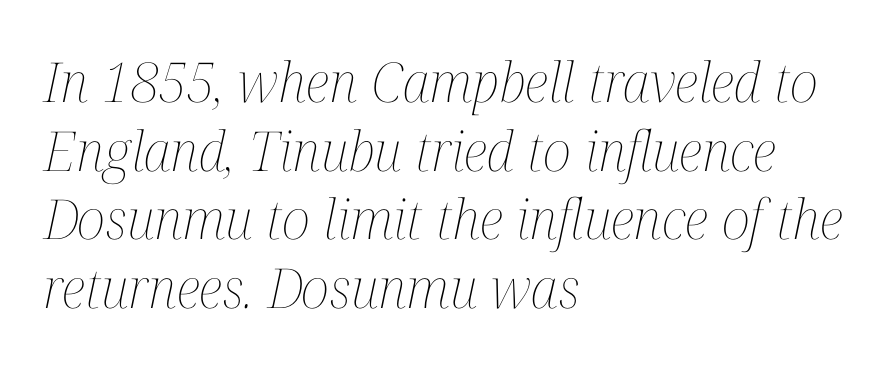
Q: Is the text bold? A: No.
Q: Is the text italic (slanted)? A: Yes, it leans right by about 12 degrees.
Q: Is the text underlined? A: No.
Q: How is the paragraph aligned? A: Left-aligned.
Q: Is the spacing between letters normal or unusually wide? A: Normal.
Q: Is the spacing between lines tight, normal or loose? A: Normal.
Q: Width (condensed, normal, or wide)? A: Condensed.
Q: Stroke contrast? A: Medium.
Q: x-height? A: Medium.
Q: Monospaced? A: No.
